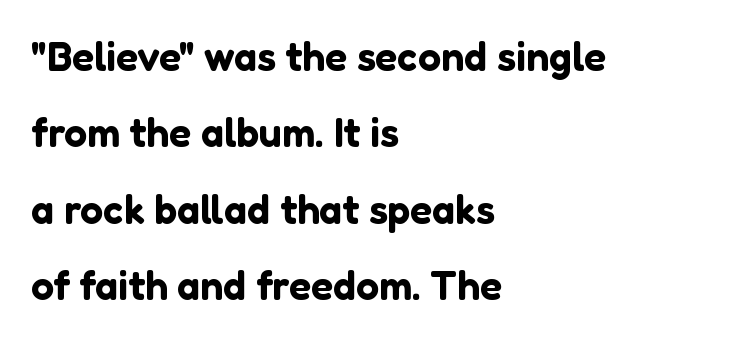
The image shows 41 px sans-serif type, upright; set left-aligned, line spacing 1.86x, normal letter spacing, not underlined; low stroke contrast and a medium x-height.
